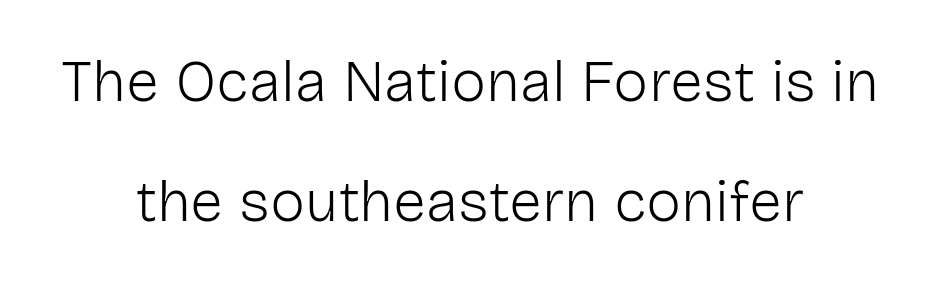
{"serif": "no", "italic": "no", "bold": "no", "weight": "light", "width": "normal", "stroke_contrast": "low", "x_height": "medium", "monospaced": "no", "underline": "no", "align": "center", "line_spacing": "loose", "line_spacing_ratio": 2.04, "letter_spacing": "normal", "letter_spacing_em": 0.0, "glyph_px": 59}
